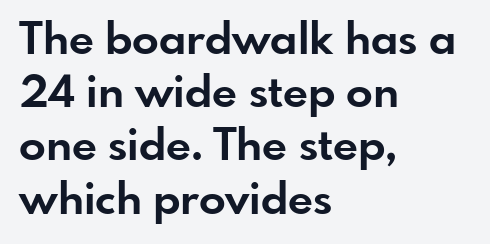
{"serif": "no", "italic": "no", "bold": "yes", "weight": "bold", "width": "normal", "stroke_contrast": "low", "x_height": "small", "monospaced": "no", "underline": "no", "align": "left", "line_spacing_ratio": 1.21, "letter_spacing": "normal", "letter_spacing_em": 0.0, "glyph_px": 44}
